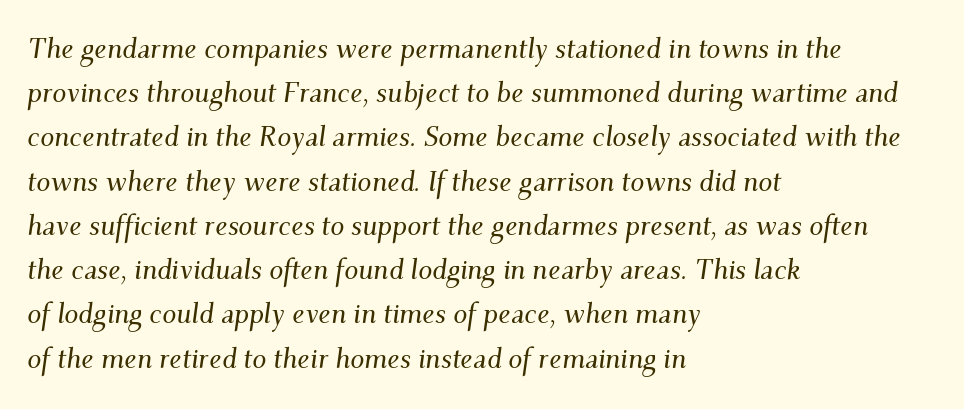
Regarding serifs, this sample has them. The gaps between neighbouring characters are ordinary and unremarkable. Clear beneath every line of the passage. The passage shown stacks its lines at a standard gap.
